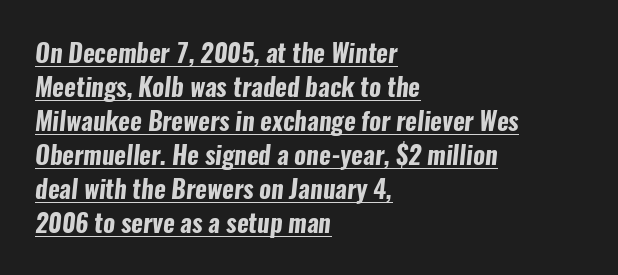
The paragraph has a hard left edge and a soft right edge. In terms of letterspacing, this is plain default setting. Pretty heavy lettering here — definitely bold. Leading: standard. Does a line run under the words? Yes, clearly.
